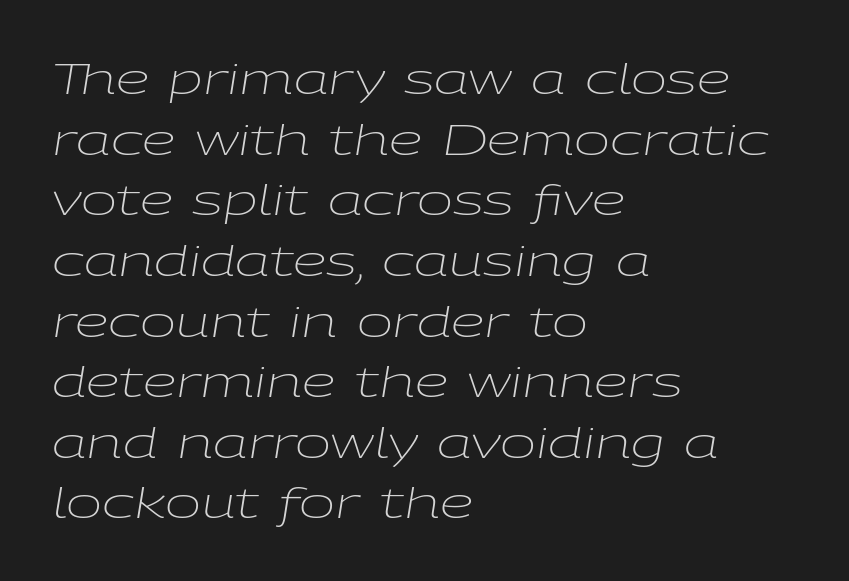
{"italic": "yes", "lean": "right", "slant_degrees": 9, "bold": "no", "weight": "light", "width": "wide", "stroke_contrast": "low", "x_height": "medium", "monospaced": "no", "underline": "no", "align": "left", "line_spacing": "normal", "line_spacing_ratio": 1.41, "letter_spacing": "normal", "letter_spacing_em": 0.0, "glyph_px": 43}
